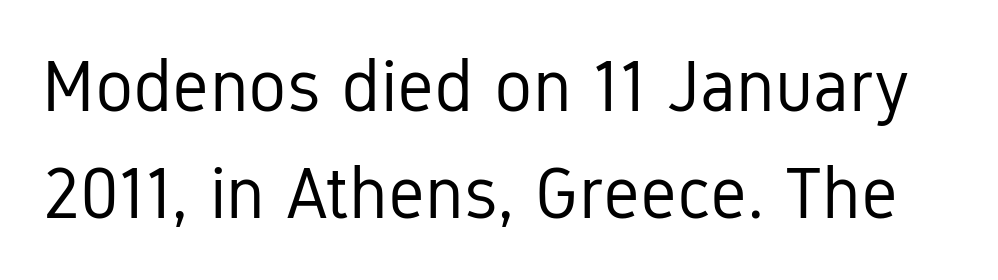
The image shows 72 px regular-weight, condensed sans-serif type, upright; set normal line spacing (1.48x), normal letter spacing, not underlined; low stroke contrast and a medium x-height.
